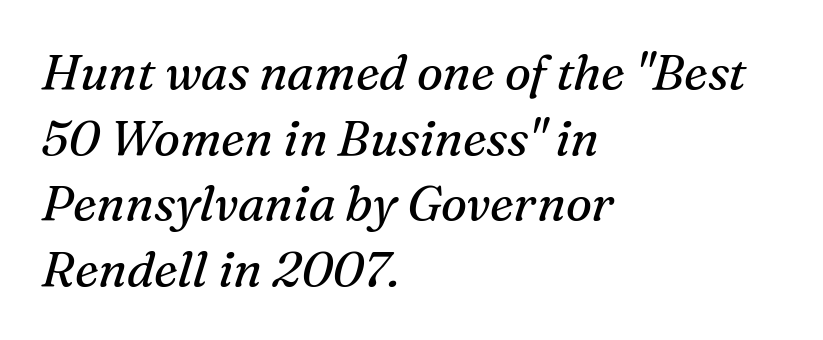
Q: Is the text bold? A: No.
Q: Is the text italic (slanted)? A: Yes, it leans right by about 16 degrees.
Q: Is the typeface a serif or a sans-serif typeface? A: Serif.
Q: Is the text underlined? A: No.
Q: How is the paragraph aligned? A: Left-aligned.
Q: Is the spacing between letters normal or unusually wide? A: Normal.
Q: Is the spacing between lines tight, normal or loose? A: Normal.
Q: Width (condensed, normal, or wide)? A: Normal.
Q: Stroke contrast? A: Medium.
Q: x-height? A: Medium.
Q: Monospaced? A: No.
